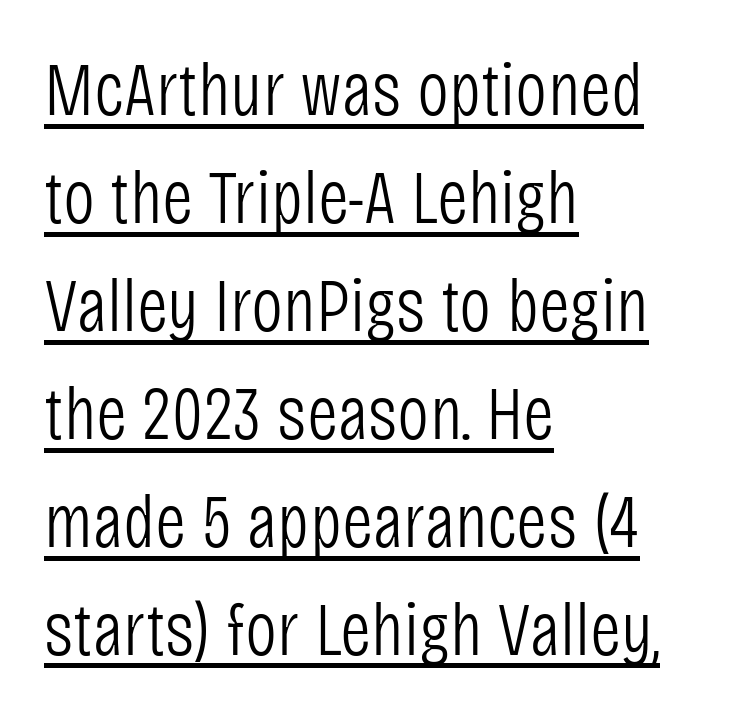
Q: Is the text bold? A: No.
Q: Is the text italic (slanted)? A: No, it is upright.
Q: Is the typeface a serif or a sans-serif typeface? A: Sans-serif.
Q: Is the text underlined? A: Yes.
Q: How is the paragraph aligned? A: Left-aligned.
Q: Is the spacing between letters normal or unusually wide? A: Normal.
Q: Is the spacing between lines tight, normal or loose? A: Normal.
Q: Width (condensed, normal, or wide)? A: Condensed.
Q: Stroke contrast? A: Low.
Q: x-height? A: Large.
Q: Monospaced? A: No.
